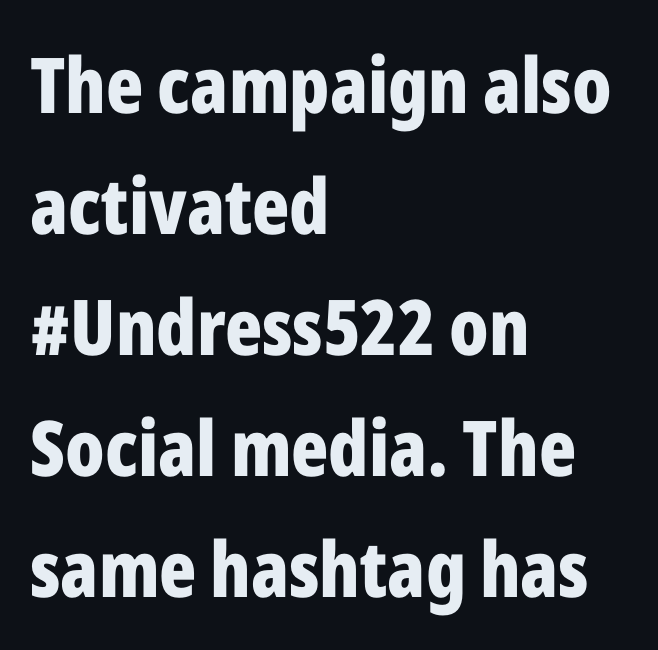
Q: Is the text bold? A: Yes.
Q: Is the text italic (slanted)? A: No, it is upright.
Q: Is the typeface a serif or a sans-serif typeface? A: Sans-serif.
Q: Is the text underlined? A: No.
Q: How is the paragraph aligned? A: Left-aligned.
Q: Is the spacing between letters normal or unusually wide? A: Normal.
Q: Is the spacing between lines tight, normal or loose? A: Normal.
Q: Width (condensed, normal, or wide)? A: Condensed.
Q: Stroke contrast? A: Low.
Q: x-height? A: Medium.
Q: Monospaced? A: No.
